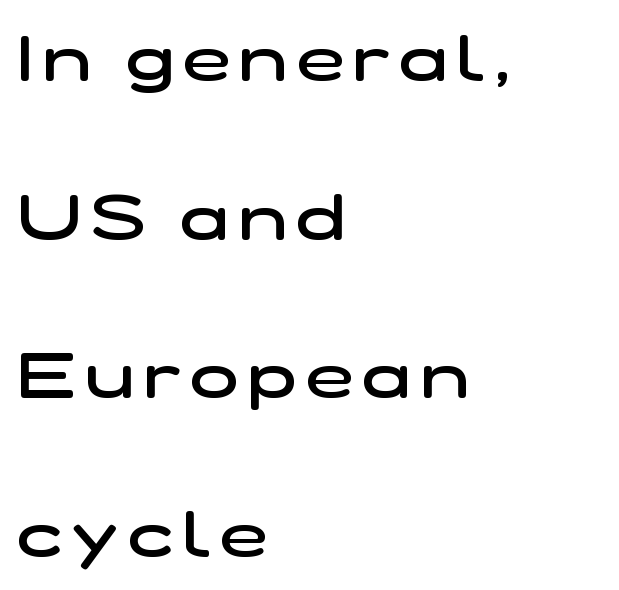
{"serif": "no", "bold": "semi", "weight": "semibold", "width": "wide", "stroke_contrast": "low", "x_height": "medium", "monospaced": "no", "underline": "no", "align": "left", "line_spacing": "loose", "line_spacing_ratio": 2.48, "glyph_px": 64}
